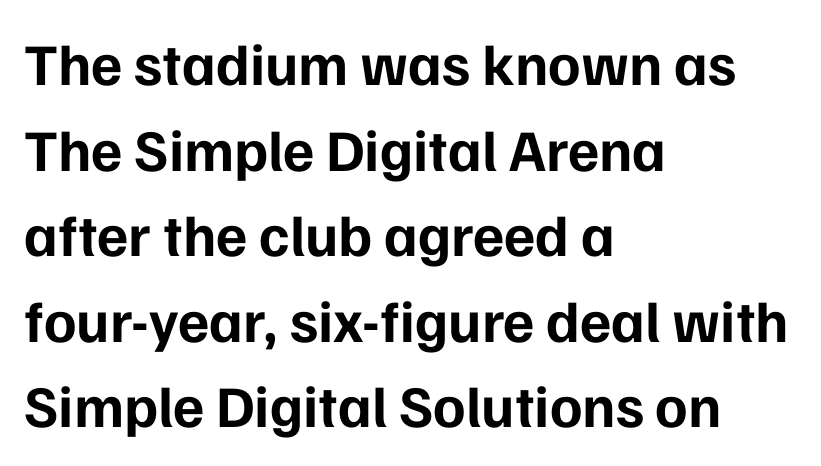
Quick note: interline space is typical. The zone under the glyphs is completely vacant. The typography opts for an upright posture over an oblique one. The characters look thick and weighty, a clear bold.
